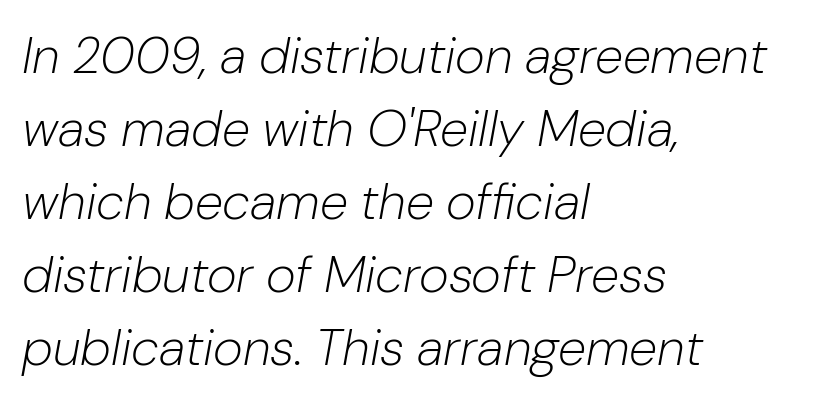
{"italic": "yes", "lean": "right", "slant_degrees": 10, "bold": "no", "weight": "light", "width": "normal", "stroke_contrast": "low", "x_height": "medium", "monospaced": "no", "underline": "no", "align": "left", "line_spacing": "normal", "line_spacing_ratio": 1.43, "letter_spacing": "normal", "letter_spacing_em": 0.0, "glyph_px": 51}
